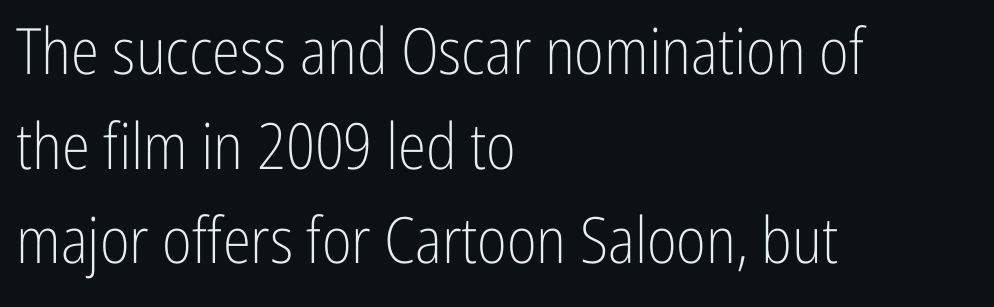
{"serif": "no", "italic": "no", "bold": "no", "weight": "light", "width": "condensed", "stroke_contrast": "low", "x_height": "medium", "monospaced": "no", "underline": "no", "align": "left", "line_spacing": "normal", "line_spacing_ratio": 1.48, "letter_spacing": "normal", "letter_spacing_em": 0.0, "glyph_px": 64}
